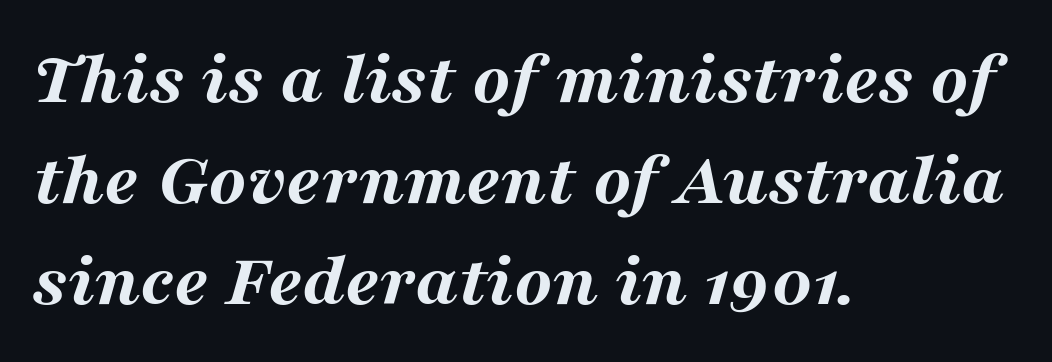
Q: Is the text bold? A: Yes.
Q: Is the text italic (slanted)? A: Yes, it leans right by about 16 degrees.
Q: Is the text underlined? A: No.
Q: How is the paragraph aligned? A: Left-aligned.
Q: Is the spacing between letters normal or unusually wide? A: Normal.
Q: Is the spacing between lines tight, normal or loose? A: Normal.
Q: Width (condensed, normal, or wide)? A: Wide.
Q: Stroke contrast? A: Medium.
Q: x-height? A: Medium.
Q: Monospaced? A: No.
